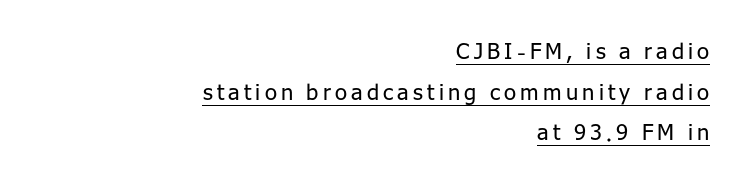
The image shows 22 px text type, upright; set right-aligned, line spacing 1.85x, underlined.
